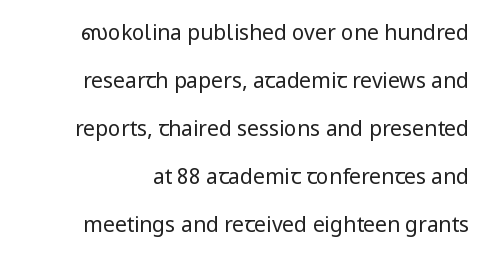
{"italic": "no", "bold": "no", "underline": "no", "line_spacing": "loose", "line_spacing_ratio": 2.29, "letter_spacing": "normal", "letter_spacing_em": 0.0, "glyph_px": 21}
